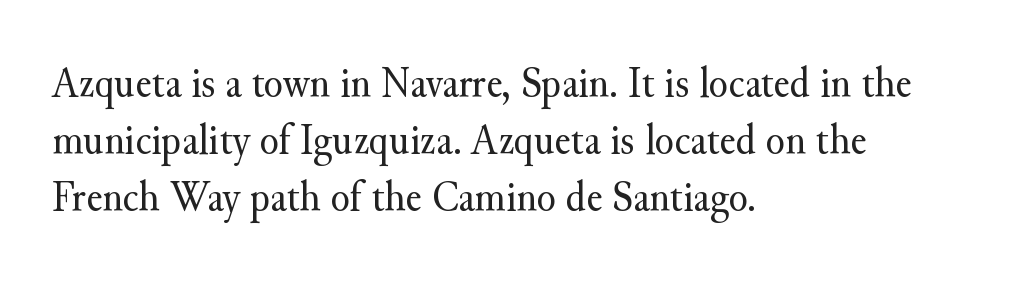
{"serif": "yes", "italic": "no", "bold": "no", "weight": "regular", "width": "normal", "stroke_contrast": "medium", "x_height": "small", "monospaced": "no", "underline": "no", "align": "left", "line_spacing": "normal", "line_spacing_ratio": 1.3, "letter_spacing": "normal", "letter_spacing_em": 0.0, "glyph_px": 44}
